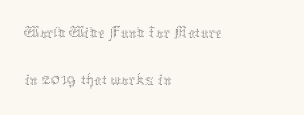
Plain, unruled lines of type. Do the characters align in a grid? No, the font is proportional. In CSS terms this would be text-align: left. What stands out about the letter spacing? Nothing — it is the standard amount. Does the leading feel generous? No, just average.
